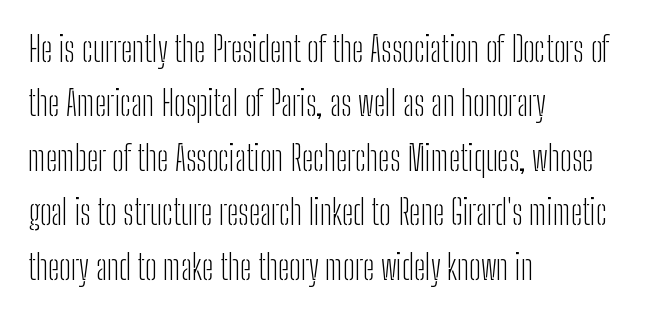
Q: Is the text bold? A: No.
Q: Is the text italic (slanted)? A: No, it is upright.
Q: Is the typeface a serif or a sans-serif typeface? A: Sans-serif.
Q: Is the text underlined? A: No.
Q: How is the paragraph aligned? A: Left-aligned.
Q: Is the spacing between letters normal or unusually wide? A: Normal.
Q: Is the spacing between lines tight, normal or loose? A: Normal.
Q: Width (condensed, normal, or wide)? A: Condensed.
Q: Stroke contrast? A: Low.
Q: x-height? A: Medium.
Q: Monospaced? A: No.
